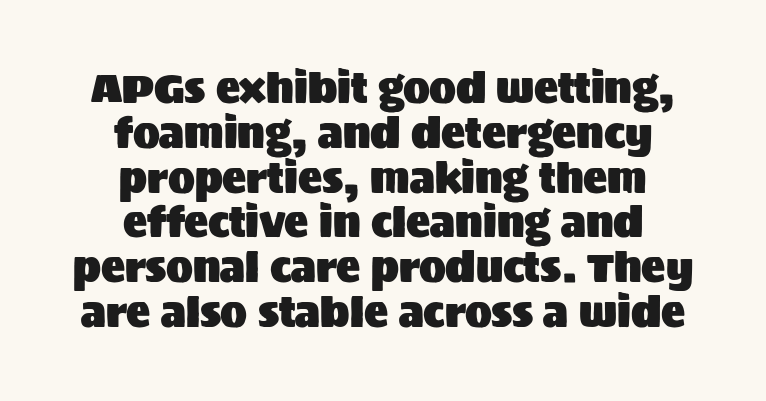
{"serif": "no", "italic": "no", "width": "normal", "stroke_contrast": "medium", "x_height": "large", "monospaced": "no", "underline": "no", "align": "center", "line_spacing": "tight", "line_spacing_ratio": 1.12, "letter_spacing": "normal", "letter_spacing_em": 0.0, "glyph_px": 40}
